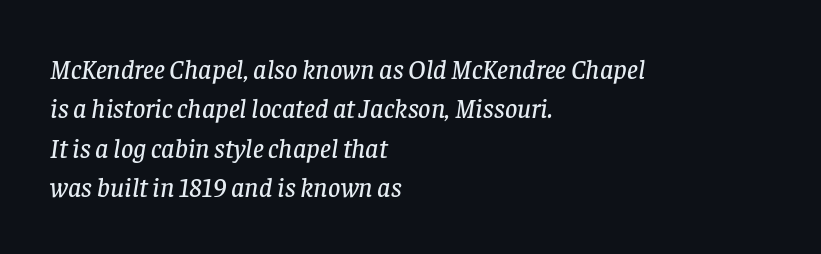
{"italic": "yes", "lean": "right", "slant_degrees": 8, "underline": "no", "align": "left", "line_spacing": "normal", "line_spacing_ratio": 1.46, "letter_spacing": "normal", "letter_spacing_em": 0.0, "glyph_px": 27}
